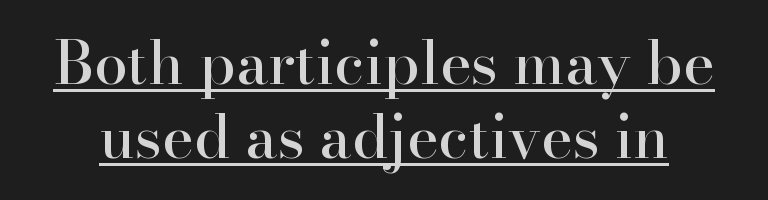
{"serif": "yes", "italic": "no", "width": "normal", "stroke_contrast": "high", "x_height": "small", "monospaced": "no", "underline": "yes", "line_spacing_ratio": 1.24, "letter_spacing": "normal", "letter_spacing_em": 0.0, "glyph_px": 60}
